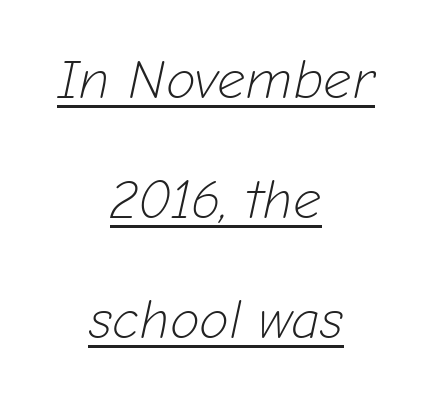
Think of a printed novel: that variable character pitch is what you see here. The line texture is even and compact thanks to regular tracking. Emphasis-style slanted type is in use. If you folded the block vertically in half, each line would mirror itself in length.
